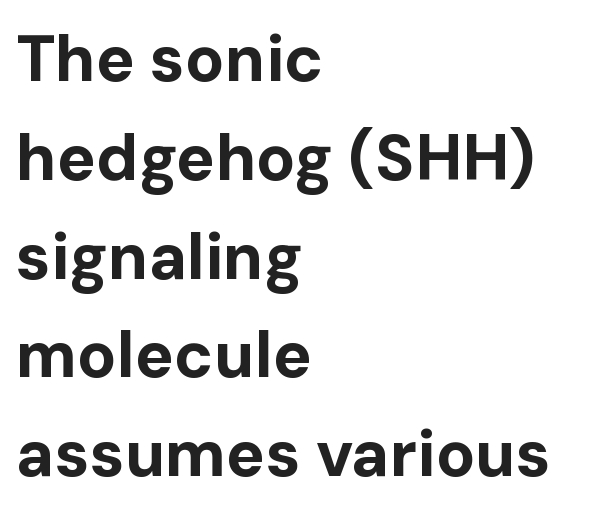
Q: Is the text bold? A: Yes.
Q: Is the text italic (slanted)? A: No, it is upright.
Q: Is the typeface a serif or a sans-serif typeface? A: Sans-serif.
Q: Is the text underlined? A: No.
Q: How is the paragraph aligned? A: Left-aligned.
Q: Is the spacing between letters normal or unusually wide? A: Normal.
Q: Is the spacing between lines tight, normal or loose? A: Normal.
Q: Width (condensed, normal, or wide)? A: Normal.
Q: Stroke contrast? A: Low.
Q: x-height? A: Medium.
Q: Monospaced? A: No.
